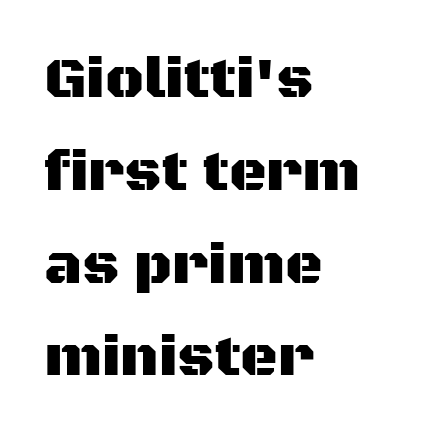
Q: Is the text italic (slanted)? A: No, it is upright.
Q: Is the typeface a serif or a sans-serif typeface? A: Sans-serif.
Q: Is the text underlined? A: No.
Q: How is the paragraph aligned? A: Left-aligned.
Q: Is the spacing between letters normal or unusually wide? A: Normal.
Q: Is the spacing between lines tight, normal or loose? A: Normal.
Q: Width (condensed, normal, or wide)? A: Normal.
Q: Stroke contrast? A: Medium.
Q: x-height? A: Large.
Q: Monospaced? A: No.
